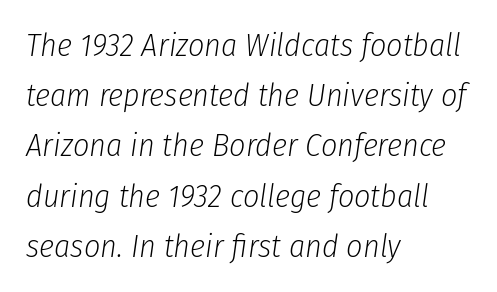
The image shows 32 px light, condensed type, italic (leaning right); set left-aligned, normal line spacing (1.57x), normal letter spacing, not underlined; low stroke contrast and a medium x-height.
